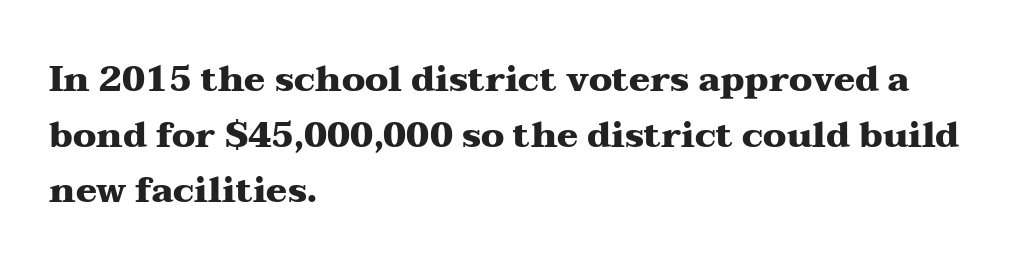
The image shows 35 px heavy, wide serif type, upright; set left-aligned, normal line spacing (1.59x), normal letter spacing, not underlined; medium stroke contrast and a medium x-height.
